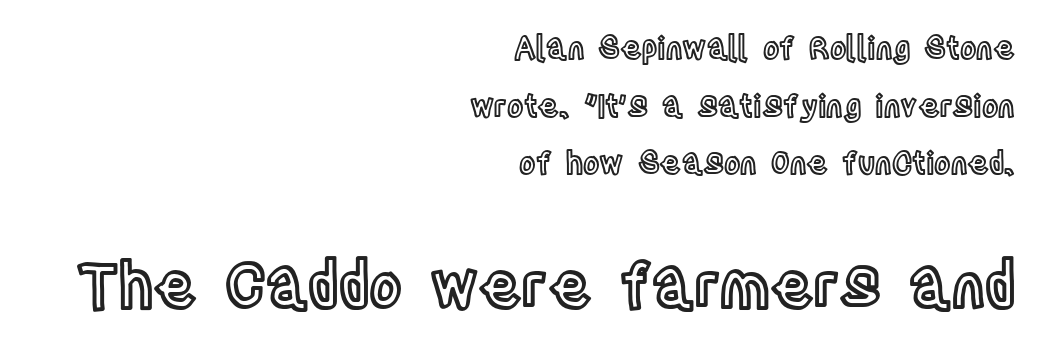
The image shows 62 px condensed type, upright; set right-aligned, line spacing 1.86x, normal letter spacing, not underlined; the second (bottom) block is 2.0x larger; a large x-height.
